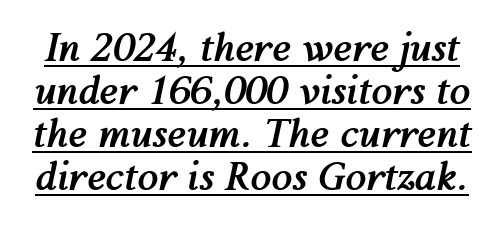
{"italic": "yes", "lean": "right", "slant_degrees": 12, "bold": "yes", "weight": "semibold", "width": "normal", "stroke_contrast": "medium", "x_height": "medium", "monospaced": "no", "underline": "yes", "line_spacing": "tight", "line_spacing_ratio": 1.13, "letter_spacing": "normal", "letter_spacing_em": 0.0, "glyph_px": 38}
